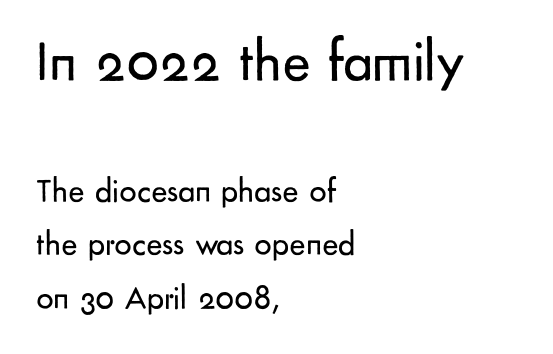
Look at the tracking — it's just the regular setting, nothing added. Reading down the block, your eye returns to a fixed left position each line. The composition opens big and finishes small. Each letter keeps its own natural width here, so spacing adapts to shape. A roman cut, with each character standing at attention. Weight: regular or lighter.
